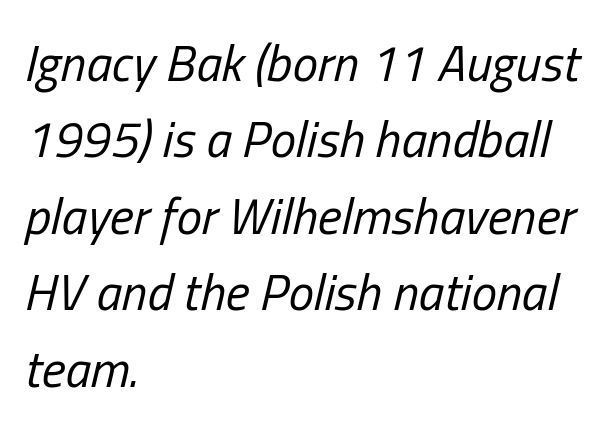
These glyphs show unthickened strokes, regular width or finer. Compared with typical paragraphs, the rows here are spaced about the same. Inter-character spacing is left at the font's built-in metrics. Descenders hang freely into open space.
